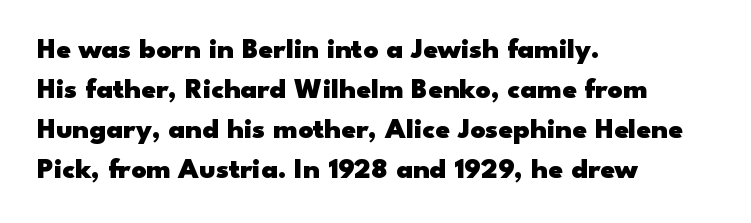
These lines stack with their left ends in a neat column. How are the letters spaced? Ordinarily, with no added tracking. Leading: standard. Tall strokes in this sample are plumb rather than angled. Decoration check: the copy has no underline.
